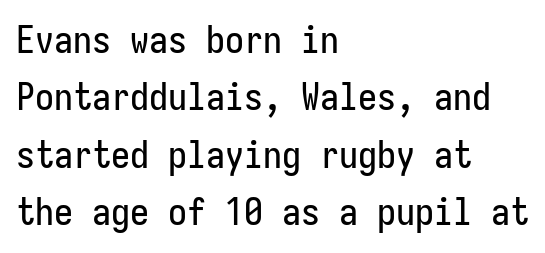
Q: Is the text italic (slanted)? A: No, it is upright.
Q: Is the typeface a serif or a sans-serif typeface? A: Sans-serif.
Q: Is the text underlined? A: No.
Q: How is the paragraph aligned? A: Left-aligned.
Q: Is the spacing between letters normal or unusually wide? A: Normal.
Q: Is the spacing between lines tight, normal or loose? A: Normal.
Q: Width (condensed, normal, or wide)? A: Condensed.
Q: Stroke contrast? A: Low.
Q: x-height? A: Medium.
